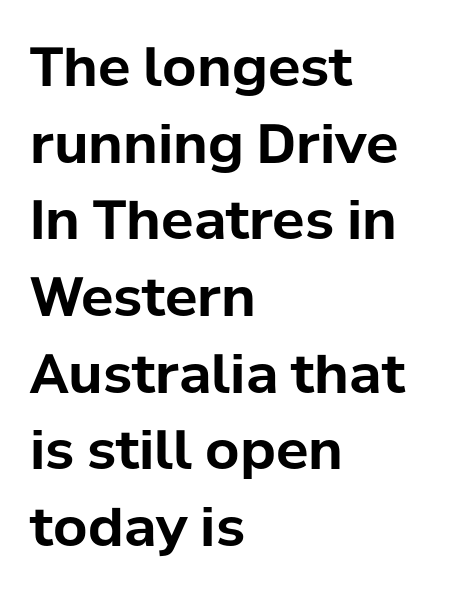
{"serif": "no", "italic": "no", "bold": "yes", "weight": "bold", "width": "normal", "stroke_contrast": "low", "x_height": "medium", "monospaced": "no", "underline": "no", "align": "left", "line_spacing": "normal", "line_spacing_ratio": 1.42, "letter_spacing": "normal", "letter_spacing_em": 0.0, "glyph_px": 54}
